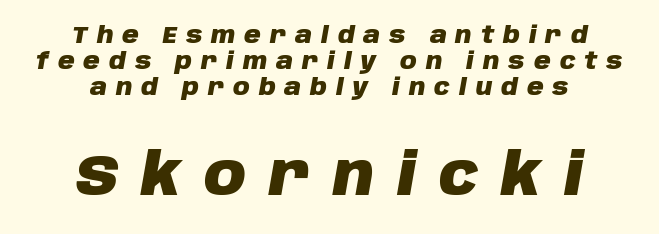
Q: Is the text bold? A: Yes.
Q: Is the text italic (slanted)? A: Yes, it leans right by about 10 degrees.
Q: Is the text underlined? A: No.
Q: How is the paragraph aligned? A: Centered.
Q: Is the spacing between letters normal or unusually wide? A: Unusually wide.
Q: Is the spacing between lines tight, normal or loose? A: Tight.
Q: Which block of text is set in a larger size, the first (top) or the second (bottom)? A: The second (bottom) one.
Q: Width (condensed, normal, or wide)? A: Normal.
Q: Stroke contrast? A: Low.
Q: x-height? A: Large.
Q: Monospaced? A: No.
